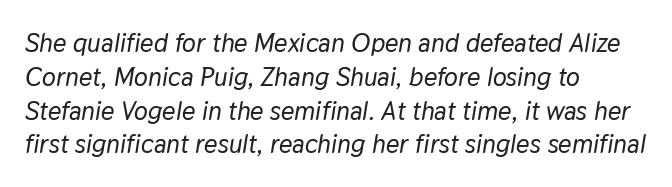
How are the letters spaced? Ordinarily, with no added tracking. The space directly below the letters is spotless. The whole block is typeset with a tilt. The vertical gap from one line to the next is medium. Which margin do the lines hug? The left one — the right edge is uneven.
